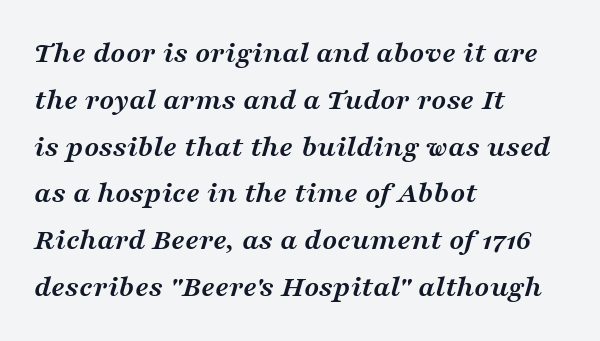
{"serif": "yes", "italic": "yes", "lean": "right", "slant_degrees": 16, "bold": "yes", "weight": "semibold", "width": "wide", "stroke_contrast": "medium", "x_height": "medium", "monospaced": "no", "underline": "no", "align": "left", "line_spacing": "normal", "line_spacing_ratio": 1.51, "letter_spacing": "normal", "letter_spacing_em": 0.0, "glyph_px": 31}
